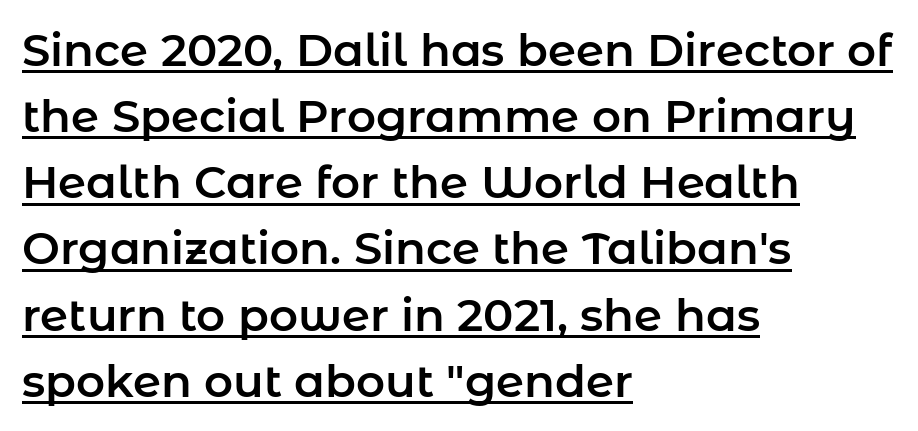
Q: Is the text italic (slanted)? A: No, it is upright.
Q: Is the typeface a serif or a sans-serif typeface? A: Sans-serif.
Q: Is the text underlined? A: Yes.
Q: How is the paragraph aligned? A: Left-aligned.
Q: Is the spacing between letters normal or unusually wide? A: Normal.
Q: Is the spacing between lines tight, normal or loose? A: Normal.
Q: Width (condensed, normal, or wide)? A: Normal.
Q: Stroke contrast? A: Low.
Q: x-height? A: Medium.
Q: Monospaced? A: No.
